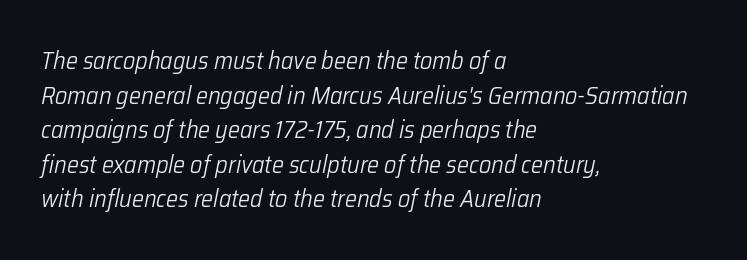
{"italic": "yes", "lean": "right", "slant_degrees": 12, "bold": "no", "underline": "no", "align": "left", "line_spacing": "normal", "line_spacing_ratio": 1.44, "letter_spacing": "normal", "letter_spacing_em": 0.0, "glyph_px": 24}
